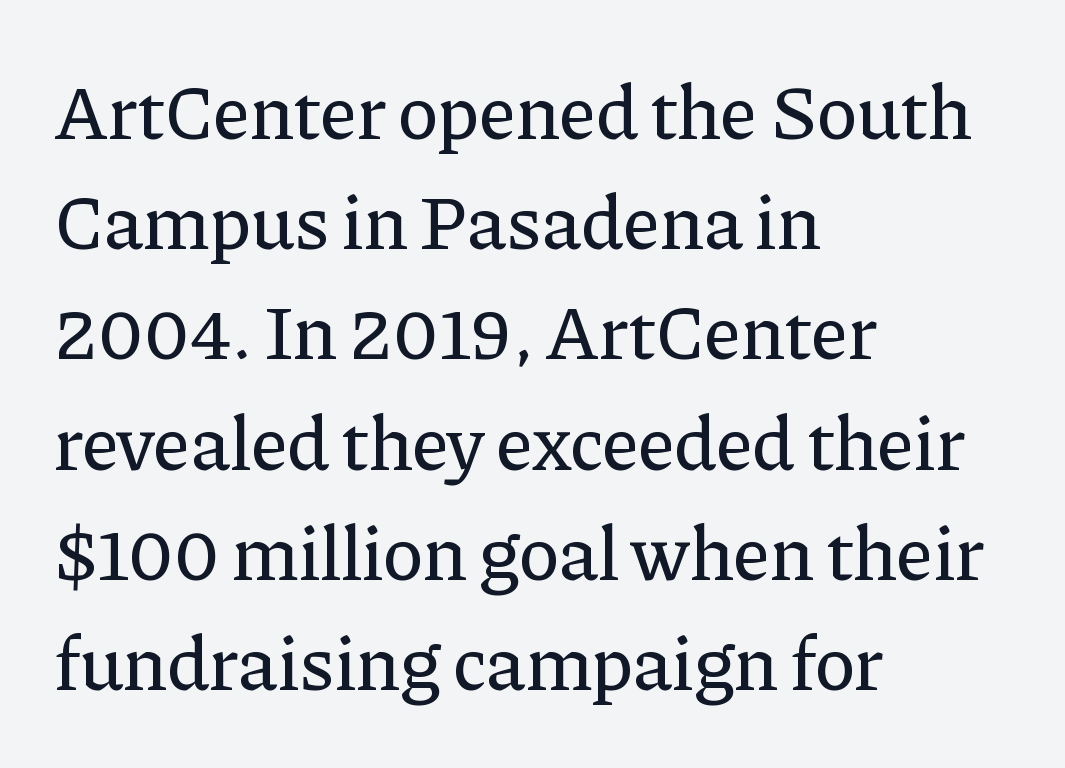
The line texture is even and compact thanks to regular tracking. Baseline-to-baseline distance is the conventional proportion of letter height. Bare-footed words on every line. A roman cut, with each character standing at attention. If you drew a ruler down the left edge, every line would touch it. The rendering uses natural spacing where letterforms have individual widths.
